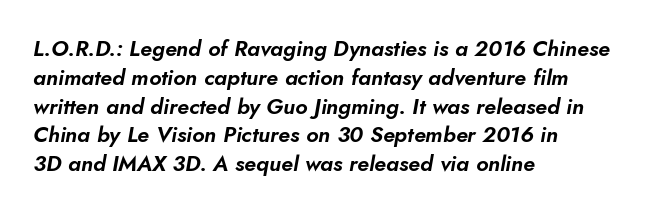
Q: Is the text italic (slanted)? A: Yes, it leans right by about 10 degrees.
Q: Is the text underlined? A: No.
Q: How is the paragraph aligned? A: Left-aligned.
Q: Is the spacing between letters normal or unusually wide? A: Normal.
Q: Is the spacing between lines tight, normal or loose? A: Normal.
